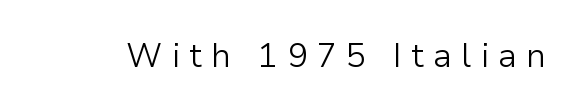
In terms of letterspacing, this is a distinctly airy, spread setting. Beneath every word, the page is bare. Compared with a typical body face, this is equally light or lighter still. Think of a printed novel: that variable character pitch is what you see here.
